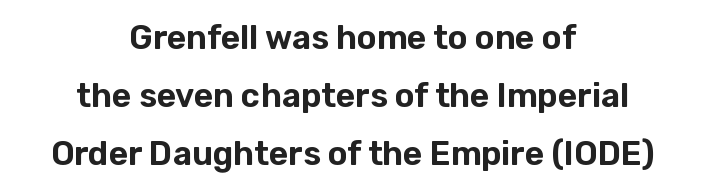
Alignment: centered. Any mark beneath the type? The region is blank. This sample uses a sans-serif face. Ordinary non-slanted type is in use. The line texture is even and compact thanks to regular tracking. Do the characters align in a grid? No, the font is proportional.
